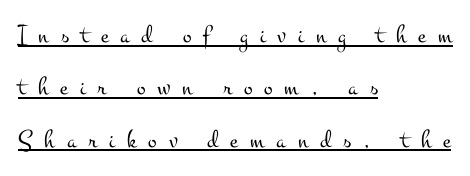
Is there an underline? Yes — a line sits under the letters. Bold? No — there's no thickening of the strokes. If you measured baseline to baseline, you'd find a long distance. Loose tracking; the words dissolve into strings of separated letters.
